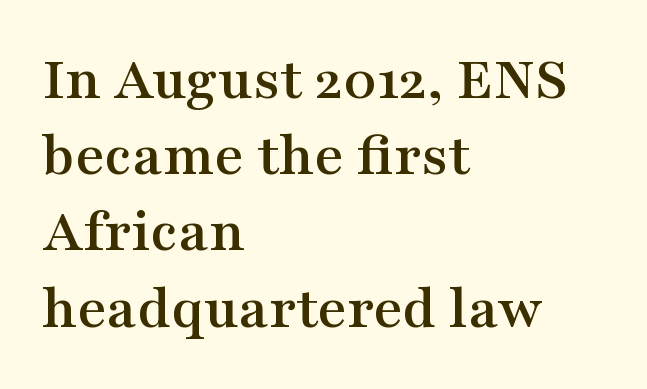
{"serif": "yes", "italic": "no", "width": "wide", "stroke_contrast": "medium", "x_height": "medium", "monospaced": "no", "underline": "no", "align": "left", "line_spacing_ratio": 1.21, "letter_spacing": "normal", "letter_spacing_em": 0.0, "glyph_px": 63}
